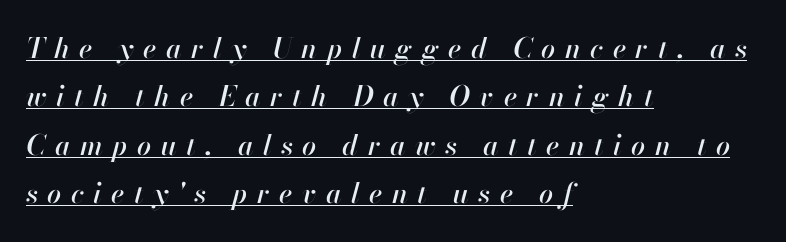
Q: Is the text italic (slanted)? A: Yes, it leans right by about 13 degrees.
Q: Is the text underlined? A: Yes.
Q: How is the paragraph aligned? A: Left-aligned.
Q: Is the spacing between letters normal or unusually wide? A: Unusually wide.
Q: Width (condensed, normal, or wide)? A: Normal.
Q: Stroke contrast? A: High.
Q: x-height? A: Small.
Q: Monospaced? A: No.
